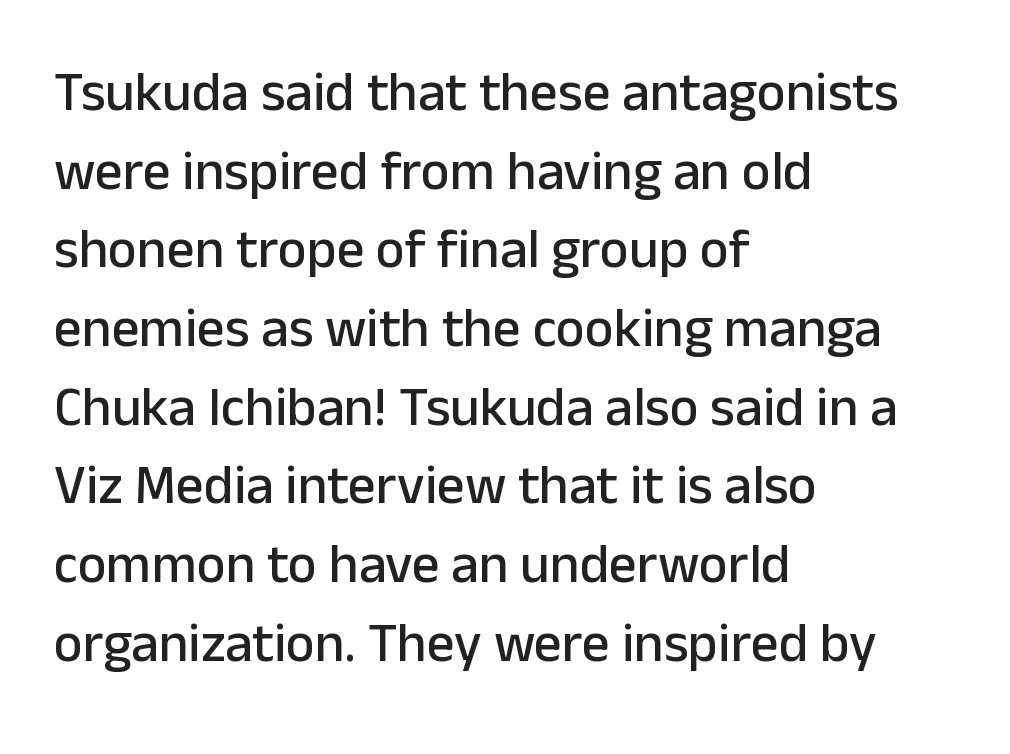
The image shows 55 px sans-serif type, upright; set left-aligned, normal line spacing (1.43x), normal letter spacing, not underlined; low stroke contrast and a medium x-height.
